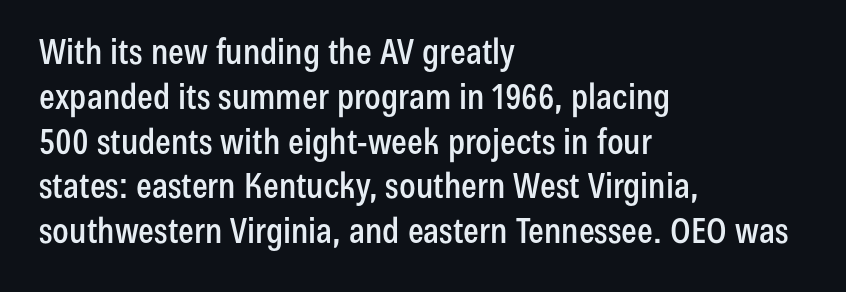
{"serif": "no", "italic": "no", "width": "condensed", "stroke_contrast": "low", "x_height": "medium", "monospaced": "no", "underline": "no", "align": "left", "line_spacing": "normal", "line_spacing_ratio": 1.28, "letter_spacing": "normal", "letter_spacing_em": 0.0, "glyph_px": 35}
